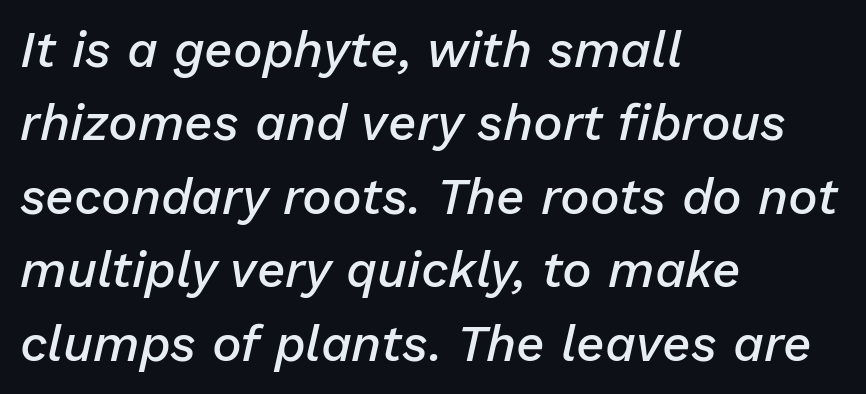
{"italic": "yes", "lean": "right", "slant_degrees": 13, "bold": "semi", "weight": "semibold", "width": "normal", "stroke_contrast": "low", "x_height": "medium", "monospaced": "no", "underline": "no", "align": "left", "line_spacing": "normal", "line_spacing_ratio": 1.47, "letter_spacing": "normal", "letter_spacing_em": 0.0, "glyph_px": 50}
